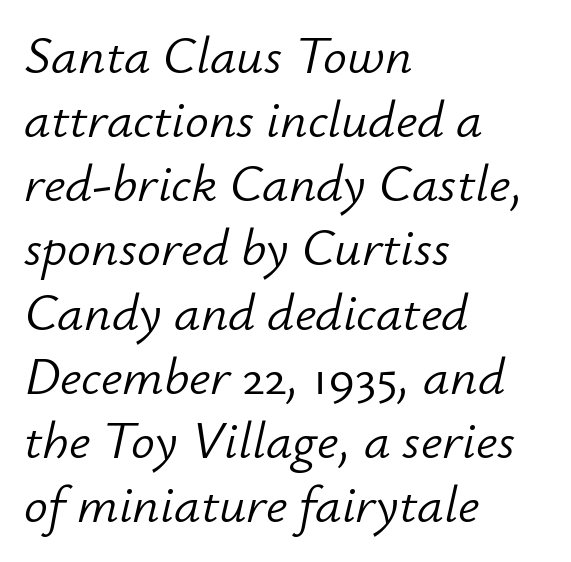
The strokes carry an ordinary text weight at most. Each word holds together tightly as a unit, with standard inter-letter gaps. Designer's note — italics engaged. Notice how the passage keeps a crisp vertical edge on the left only. Do the characters align in a grid? No, the font is proportional.
